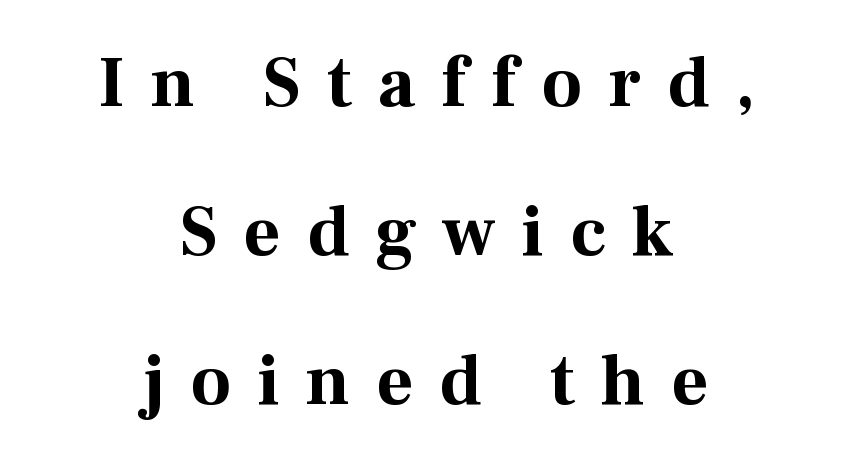
Q: Is the text bold? A: Yes.
Q: Is the text italic (slanted)? A: No, it is upright.
Q: Is the typeface a serif or a sans-serif typeface? A: Serif.
Q: Is the text underlined? A: No.
Q: How is the paragraph aligned? A: Centered.
Q: Is the spacing between letters normal or unusually wide? A: Unusually wide.
Q: Is the spacing between lines tight, normal or loose? A: Loose.
Q: Width (condensed, normal, or wide)? A: Normal.
Q: Stroke contrast? A: Medium.
Q: x-height? A: Medium.
Q: Monospaced? A: No.
